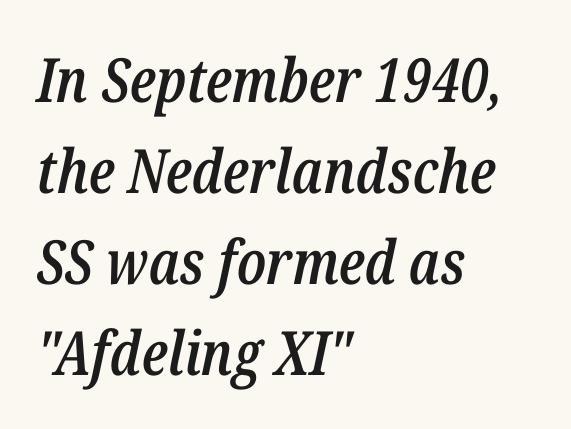
{"italic": "yes", "lean": "right", "slant_degrees": 12, "bold": "semi", "weight": "semibold", "width": "condensed", "stroke_contrast": "low", "x_height": "medium", "monospaced": "no", "underline": "no", "align": "left", "line_spacing": "normal", "line_spacing_ratio": 1.49, "letter_spacing": "normal", "letter_spacing_em": 0.0, "glyph_px": 61}
